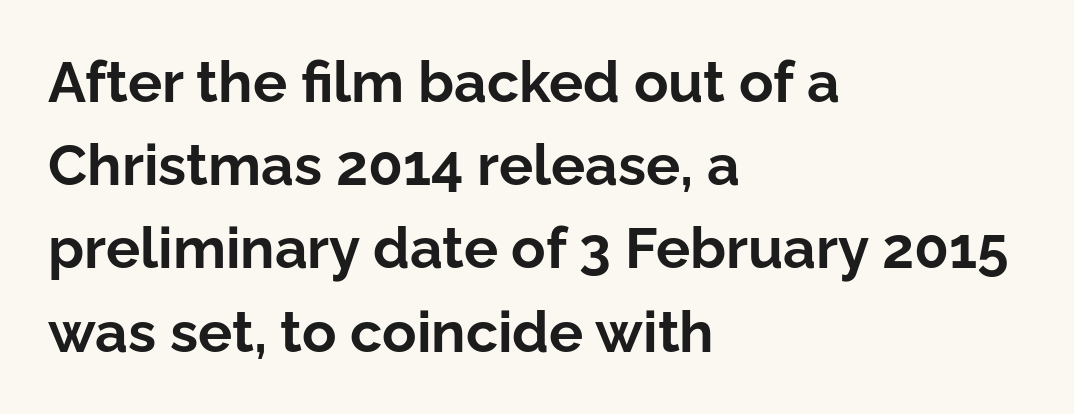
The image shows 57 px bold sans-serif type, upright; set left-aligned, normal line spacing (1.46x), normal letter spacing, not underlined; low stroke contrast and a medium x-height.
